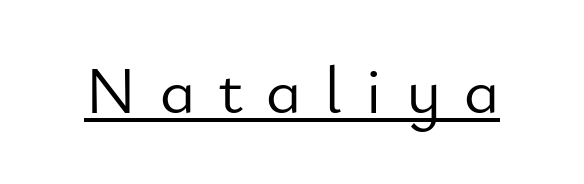
The image shows 67 px light sans-serif type, upright; set unusually wide letter spacing (+0.34 em), underlined; low stroke contrast and a small x-height.
